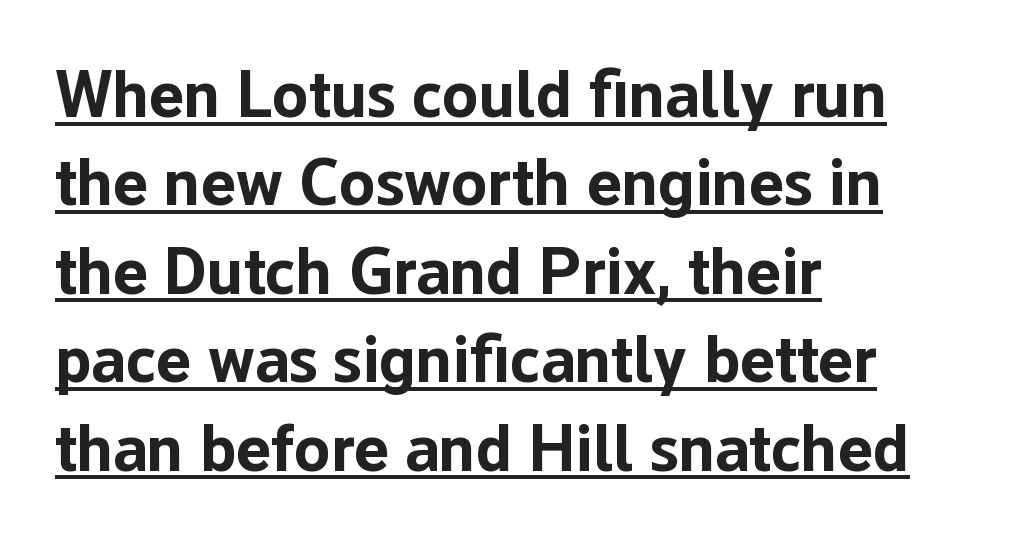
This rendering uses left alignment, leaving the right contour irregular. Designer's note — italics off, roman on. Grotesque or geometric, the face here clearly has no serifs. Proportional: the letters do not fall into vertical columns. Look at the stroke-to-counter ratio: heavy, a bold.
